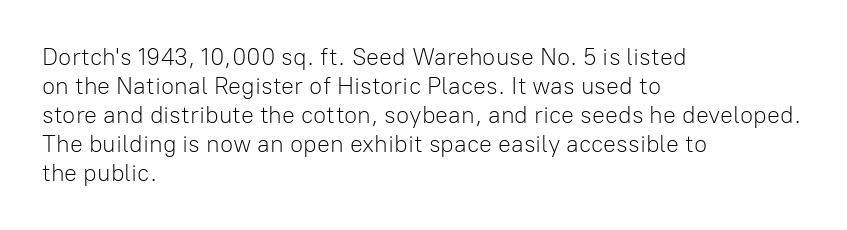
The strokes carry an ordinary text weight at most. Default kerning and tracking; the words read as compact shapes. The gap between lines stays unmarked. Does the lettering tilt? It doesn't — this is upright.
